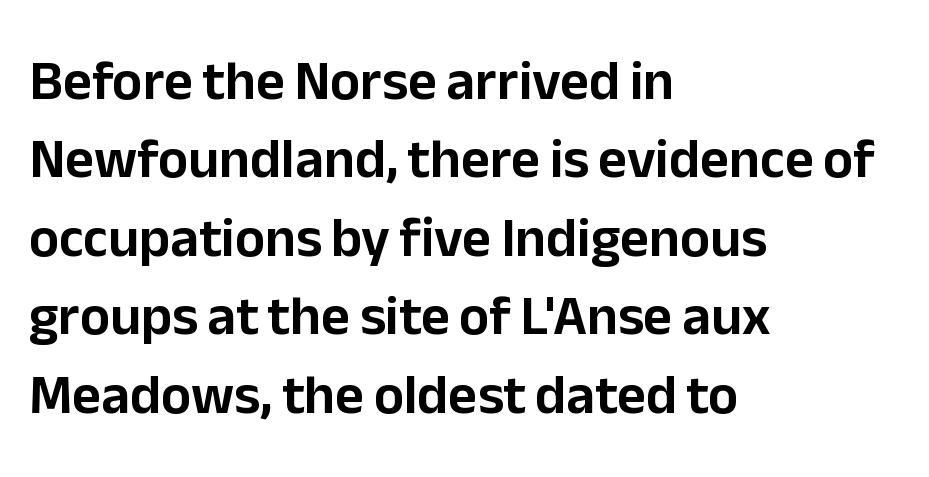
Q: Is the text italic (slanted)? A: No, it is upright.
Q: Is the typeface a serif or a sans-serif typeface? A: Sans-serif.
Q: Is the text underlined? A: No.
Q: How is the paragraph aligned? A: Left-aligned.
Q: Is the spacing between letters normal or unusually wide? A: Normal.
Q: Is the spacing between lines tight, normal or loose? A: Normal.
Q: Width (condensed, normal, or wide)? A: Normal.
Q: Stroke contrast? A: Low.
Q: x-height? A: Medium.
Q: Monospaced? A: No.
